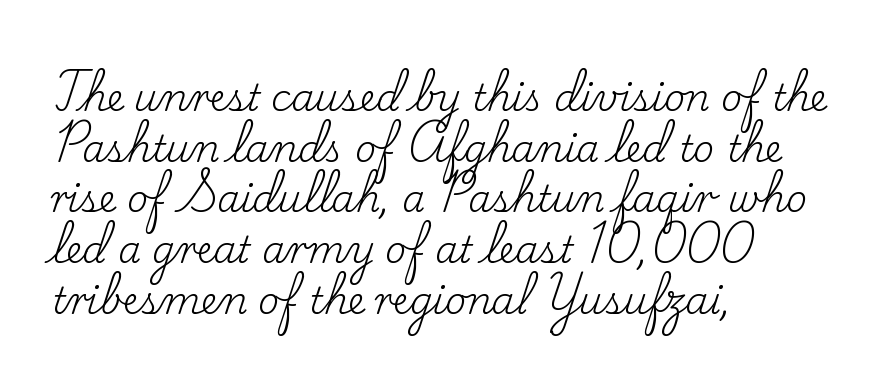
Underline: absent. Serif or sans? Serif — the stroke terminals have little feet. Where is the straight margin? On the left. Is the stroke heavy? The answer is a plain regular-or-lighter. Tracking here is standard; glyphs follow each other at the usual distance. Regular leading.
